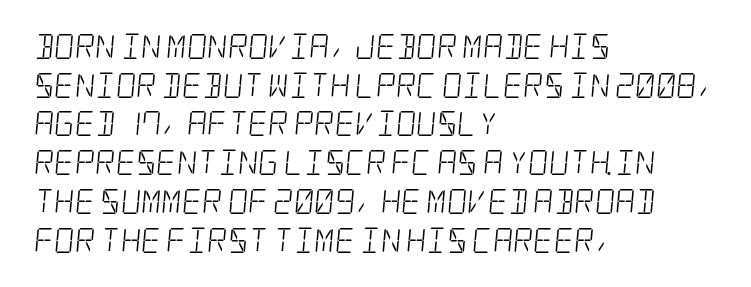
The image shows 25 px text type; set left-aligned, normal line spacing (1.55x), normal letter spacing, not underlined.
